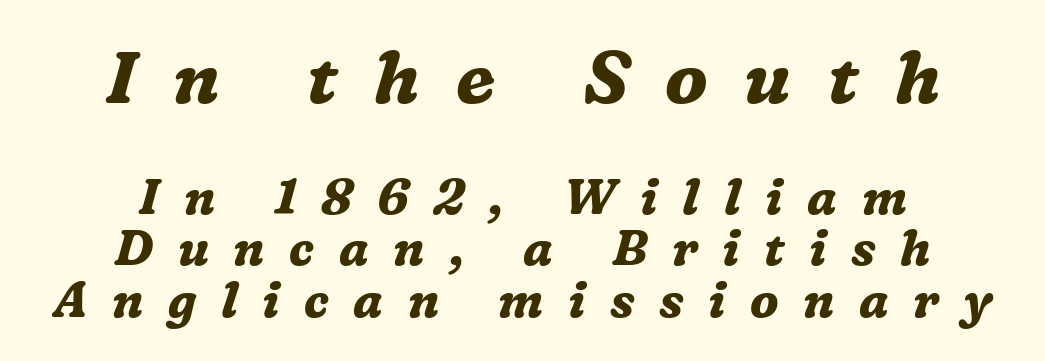
The image shows 73 px bold serif type, italic (leaning right); set centered, tight line spacing (1.05x), unusually wide letter spacing (+0.5 em), not underlined; the first (top) block is 1.49x larger; medium stroke contrast and a medium x-height.
